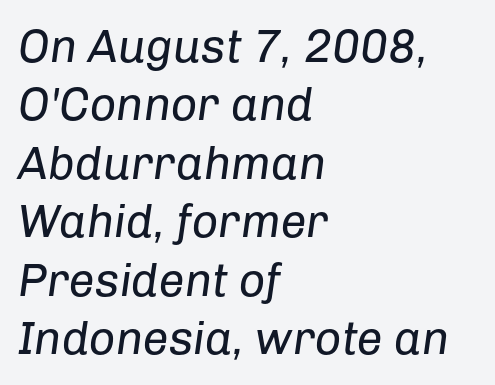
Q: Is the text bold? A: No.
Q: Is the text italic (slanted)? A: Yes, it leans right by about 8 degrees.
Q: Is the text underlined? A: No.
Q: How is the paragraph aligned? A: Left-aligned.
Q: Is the spacing between letters normal or unusually wide? A: Normal.
Q: Is the spacing between lines tight, normal or loose? A: Normal.
Q: Width (condensed, normal, or wide)? A: Normal.
Q: Stroke contrast? A: Low.
Q: x-height? A: Medium.
Q: Monospaced? A: No.
